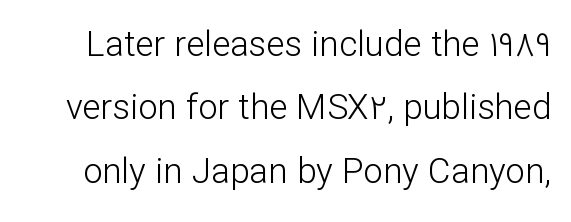
The image shows 35 px light sans-serif type, upright; set line spacing 1.81x, normal letter spacing, not underlined; low stroke contrast and a medium x-height.
